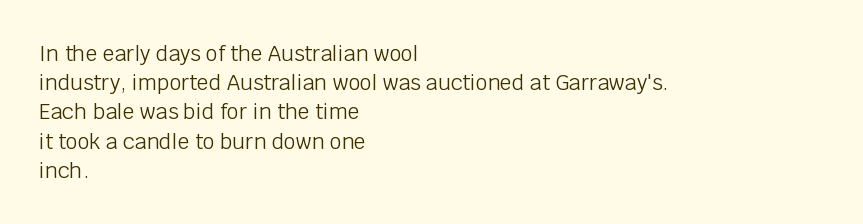
{"italic": "no", "bold": "no", "underline": "no", "align": "left", "line_spacing": "normal", "line_spacing_ratio": 1.39, "letter_spacing": "normal", "letter_spacing_em": 0.0, "glyph_px": 21}
